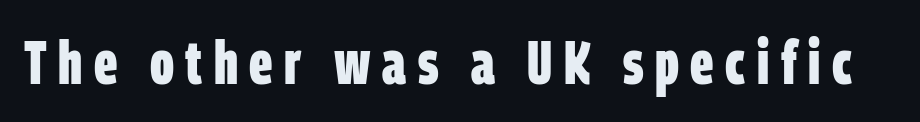
{"serif": "no", "bold": "yes", "weight": "bold", "width": "condensed", "stroke_contrast": "low", "x_height": "large", "monospaced": "no", "underline": "no", "glyph_px": 61}
